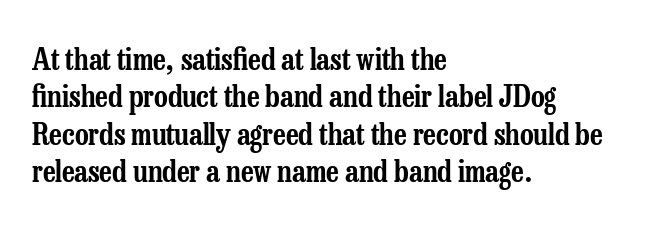
Think of a printed novel: that variable character pitch is what you see here. Compared with typical paragraphs, the rows here are spaced about the same. Regarding serifs, this sample has them. Type without underlining.
